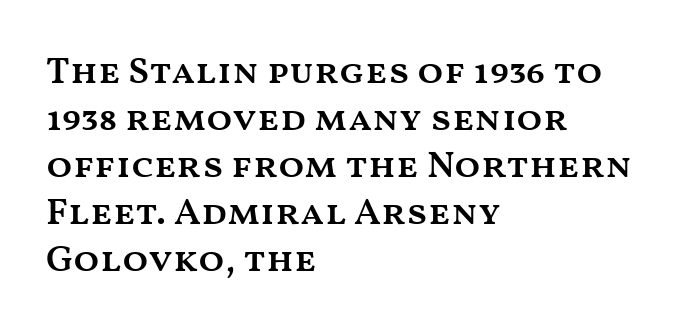
Look at the stroke-to-counter ratio: somewhat heavy, a semibold. The compositor pushed each line to the left boundary. The letterforms sit shoulder to shoulder at normal distance. Glance below the letters and you will spot only blank space.
